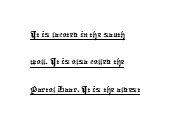
The glyphs are accompanied by a horizontal stroke just below them. Regular leading. In CSS terms this would be text-align: left. A typesetter would call this zero additional tracking.
